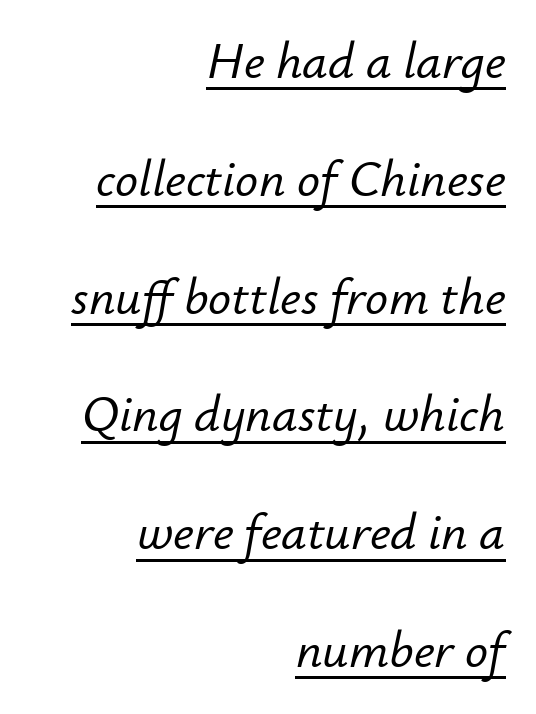
The paragraph shown leans on its right margin. Leading is clearly above the norm, producing a sparse column. Compared with typical body copy, the letter spacing here is the same. The letters advance in unequal steps, a hallmark of proportional type. The words here are underlined.
